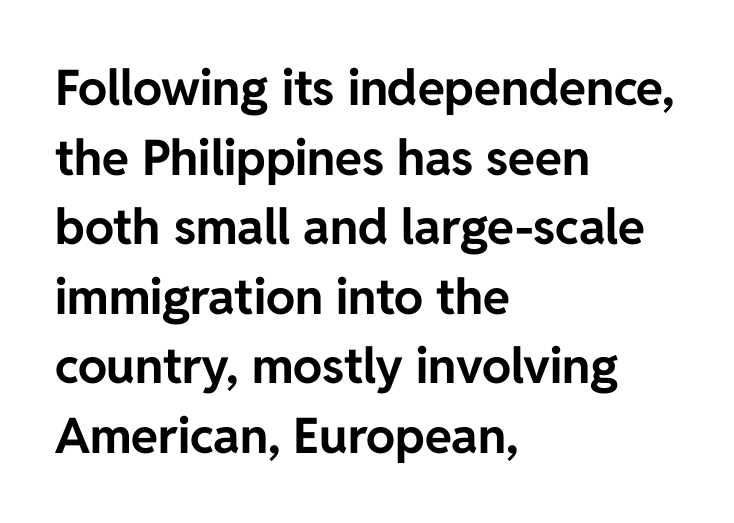
How would I describe the line gaps? Plain and ordinary. This sample uses an upright cut, with every glyph sitting square on the baseline. These lines are rendered in a variable-pitch font. One-word summary of the alignment: left.
